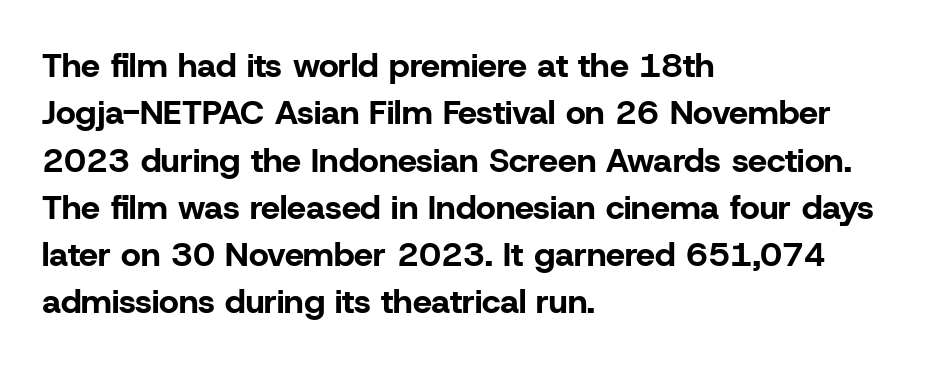
{"serif": "no", "italic": "no", "bold": "yes", "weight": "bold", "width": "normal", "stroke_contrast": "low", "x_height": "medium", "monospaced": "no", "underline": "no", "align": "left", "line_spacing": "normal", "line_spacing_ratio": 1.39, "letter_spacing": "normal", "letter_spacing_em": 0.0, "glyph_px": 34}
